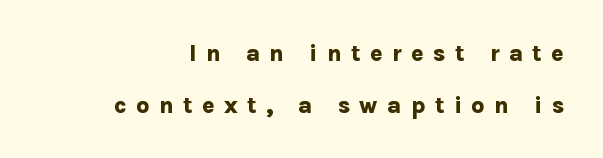
These lines stand farther apart than default settings would place them. Tracking value appears strongly positive — letters spread wide. You'd pick this weight for a headline — it's a proper bold. The specimen omits any rule beneath the text block's lines. Characters remain perfectly vertical along every line.
